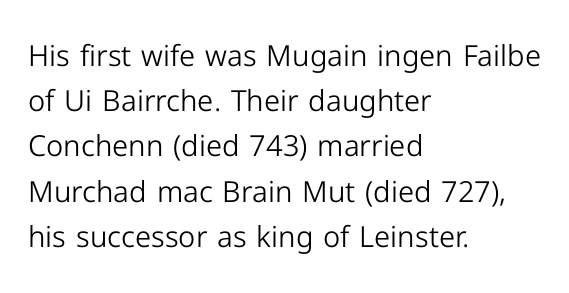
If you measured baseline to baseline, you'd find a middling distance. Looks like regular typesetting: each glyph gets only the width it needs. The foot of each line stays bare and open. A roman cut, with each character standing at attention. Typeset ragged right — the left edge is the straight one. No chunkiness to these letters — they're not bold.
